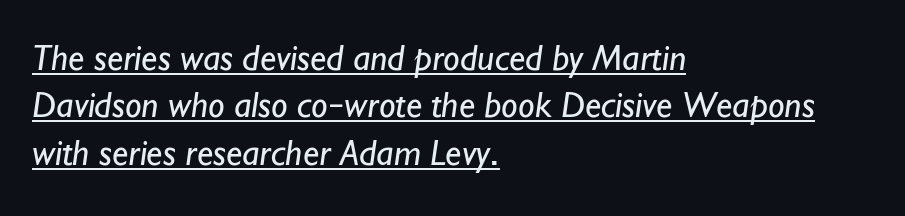
The image shows 37 px regular-weight sans-serif type; set left-aligned, normal line spacing (1.28x), normal letter spacing, underlined; low stroke contrast and a small x-height.
